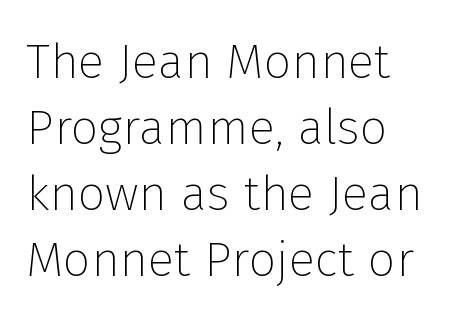
Q: Is the text bold? A: No.
Q: Is the text italic (slanted)? A: No, it is upright.
Q: Is the typeface a serif or a sans-serif typeface? A: Sans-serif.
Q: Is the text underlined? A: No.
Q: How is the paragraph aligned? A: Left-aligned.
Q: Is the spacing between letters normal or unusually wide? A: Normal.
Q: Is the spacing between lines tight, normal or loose? A: Normal.
Q: Width (condensed, normal, or wide)? A: Normal.
Q: Stroke contrast? A: Low.
Q: x-height? A: Medium.
Q: Monospaced? A: No.
